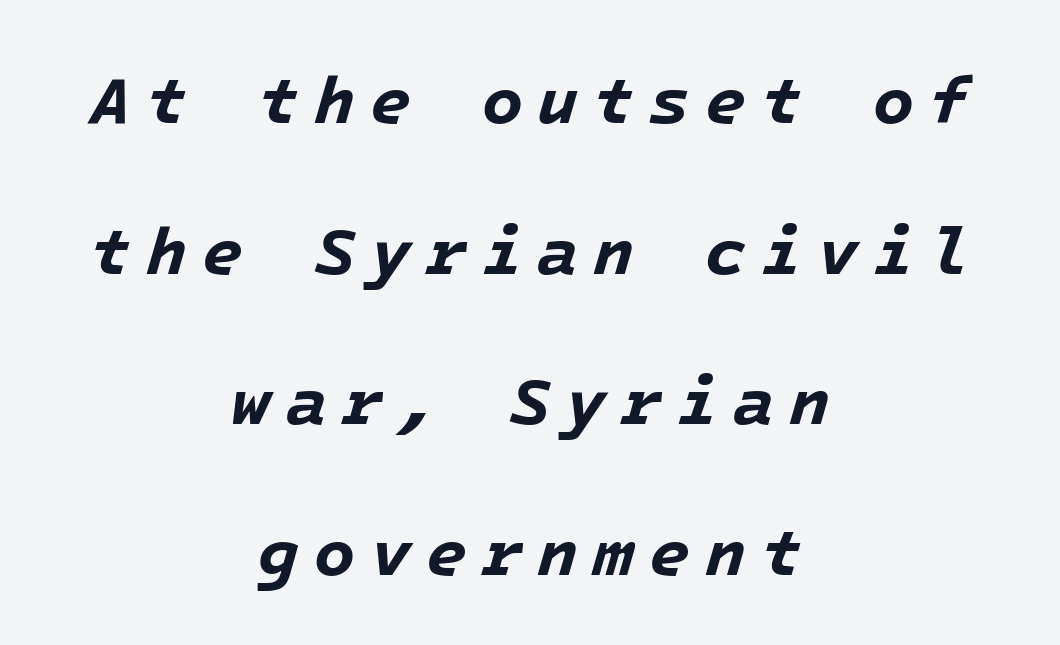
Q: Is the text bold? A: Yes.
Q: Is the text italic (slanted)? A: Yes, it leans right by about 16 degrees.
Q: Is the text underlined? A: No.
Q: How is the paragraph aligned? A: Centered.
Q: Is the spacing between letters normal or unusually wide? A: Unusually wide.
Q: Is the spacing between lines tight, normal or loose? A: Loose.
Q: Width (condensed, normal, or wide)? A: Normal.
Q: Stroke contrast? A: Low.
Q: x-height? A: Medium.
